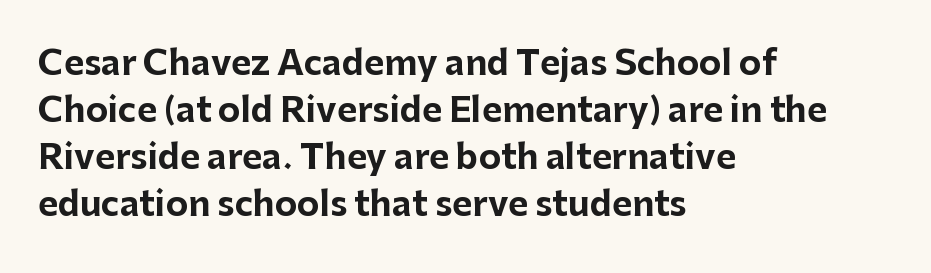
Does the weight exceed regular? Yes, all the way to bold. This sample uses plain, unmodified letter spacing. The letters carry no serifs — their stems end cleanly without finishing strokes. Here the designer chose a conventional face with non-uniform glyph widths. The type sits square on the baseline with zero lean. Teacher's note: observe the even left margin — that is flush-left alignment.
